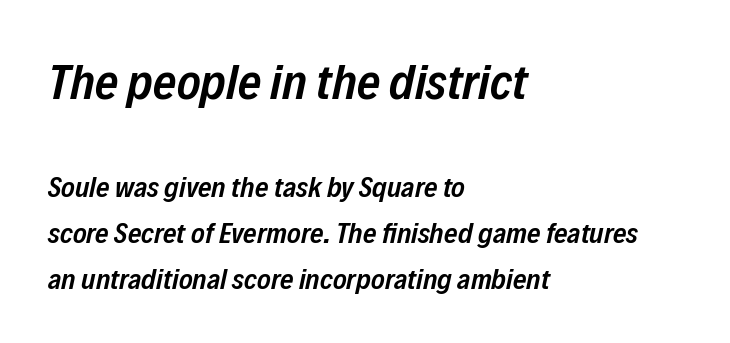
Q: Is the text bold? A: Semi-bold.
Q: Is the text italic (slanted)? A: Yes, it leans right by about 12 degrees.
Q: Is the text underlined? A: No.
Q: How is the paragraph aligned? A: Left-aligned.
Q: Is the spacing between letters normal or unusually wide? A: Normal.
Q: Is the spacing between lines tight, normal or loose? A: Normal.
Q: Which block of text is set in a larger size, the first (top) or the second (bottom)? A: The first (top) one.
Q: Width (condensed, normal, or wide)? A: Condensed.
Q: Stroke contrast? A: Low.
Q: x-height? A: Medium.
Q: Monospaced? A: No.
